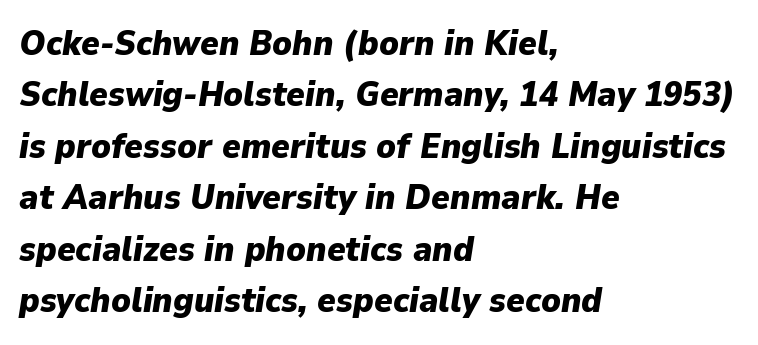
This sample uses an oblique cut, with every glyph tilted off the vertical. Character widths vary here, with narrow letters taking less room than wide ones. The designer left line spacing at the default. One-word summary of the alignment: left.
